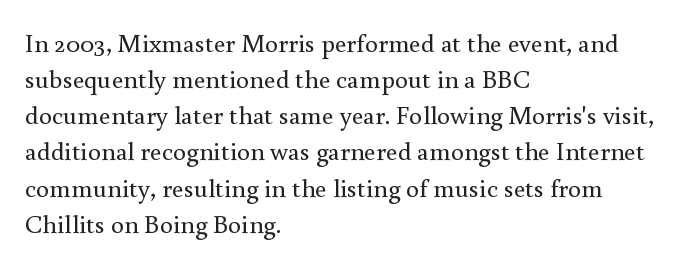
The image shows 26 px text type, upright; set left-aligned, normal line spacing (1.39x), normal letter spacing, not underlined.
